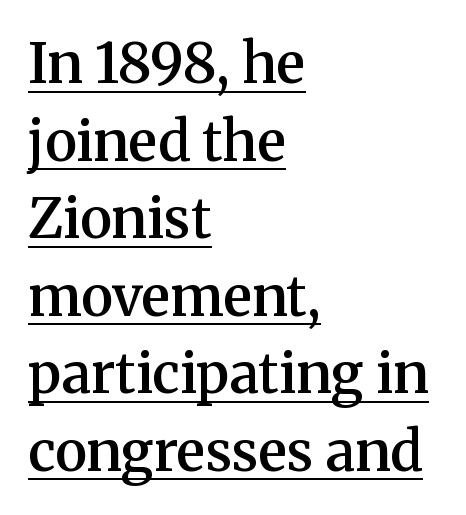
The image shows 55 px semibold serif type, upright; set left-aligned, normal line spacing (1.41x), normal letter spacing, underlined; medium stroke contrast and a medium x-height.
